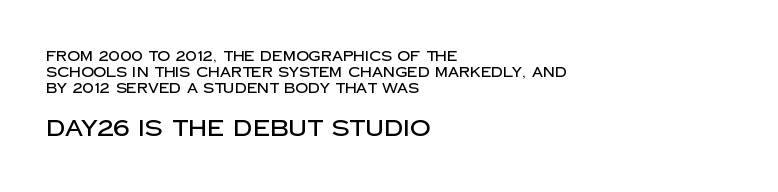
{"italic": "no", "underline": "no", "align": "left", "line_spacing": "tight", "line_spacing_ratio": 1.14, "letter_spacing": "normal", "letter_spacing_em": 0.0, "larger_block": "second", "size_ratio": 1.64, "glyph_px": 23}
